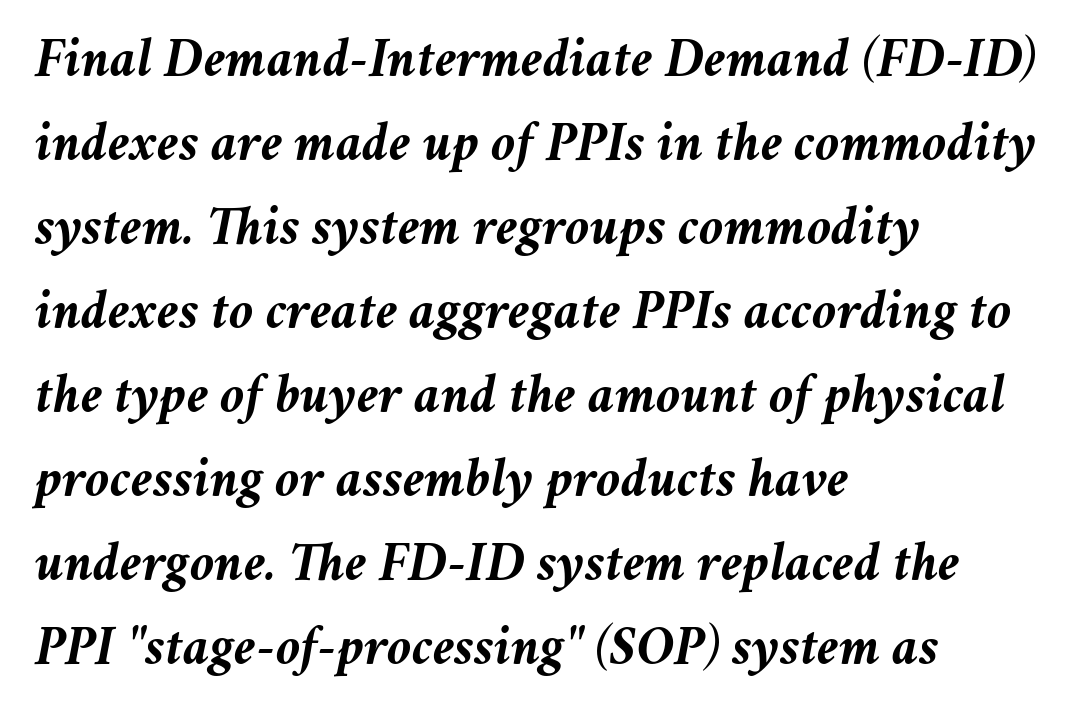
The image shows 56 px semibold type, italic (leaning right); set left-aligned, normal line spacing (1.5x), normal letter spacing, not underlined; medium stroke contrast and a medium x-height.
